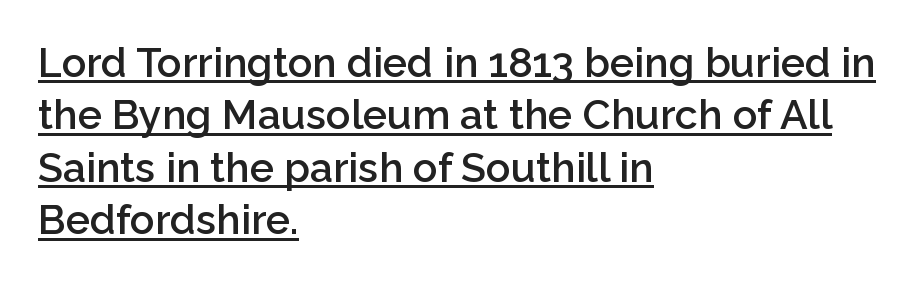
The image shows 41 px semibold sans-serif type, upright; set left-aligned, normal line spacing (1.28x), normal letter spacing, underlined; low stroke contrast and a medium x-height.
